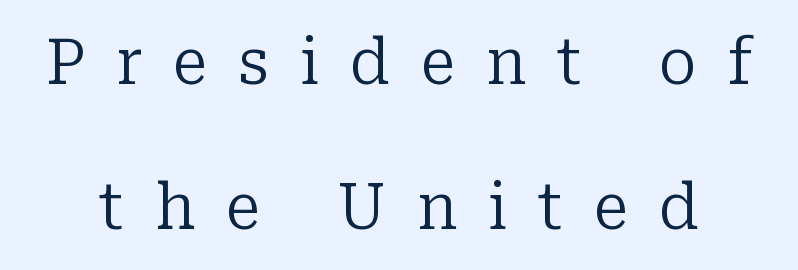
The image shows 63 px regular-weight serif type, upright; set loose line spacing (2.3x), unusually wide letter spacing (+0.49 em), not underlined; low stroke contrast and a medium x-height.
